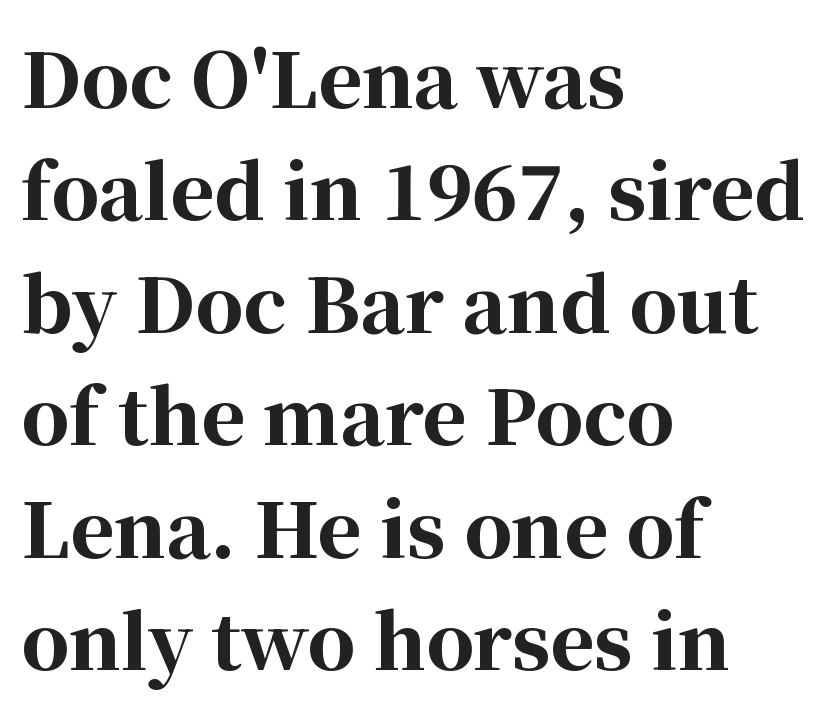
Is the block centered? No — it sits flush against the left margin. Think of a printed novel: that variable character pitch is what you see here. The type family on display is of the serif kind. The strokes are fattened all the way to bold. The glyphs are unaccompanied by any horizontal stroke below them.
